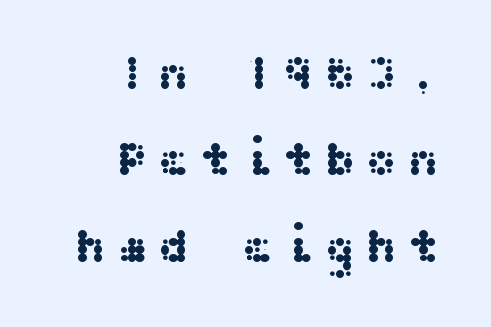
Q: Is the text italic (slanted)? A: No, it is upright.
Q: Is the typeface a serif or a sans-serif typeface? A: Sans-serif.
Q: Is the text underlined? A: No.
Q: How is the paragraph aligned? A: Right-aligned.
Q: Is the spacing between letters normal or unusually wide? A: Unusually wide.
Q: Width (condensed, normal, or wide)? A: Wide.
Q: Stroke contrast? A: Medium.
Q: x-height? A: Medium.
